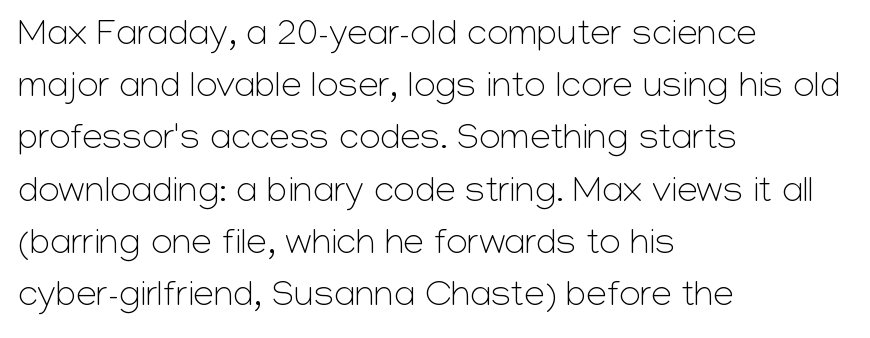
{"serif": "no", "italic": "no", "bold": "no", "weight": "light", "width": "normal", "stroke_contrast": "low", "x_height": "medium", "monospaced": "no", "underline": "no", "align": "left", "line_spacing": "normal", "line_spacing_ratio": 1.41, "letter_spacing": "normal", "letter_spacing_em": 0.0, "glyph_px": 37}
